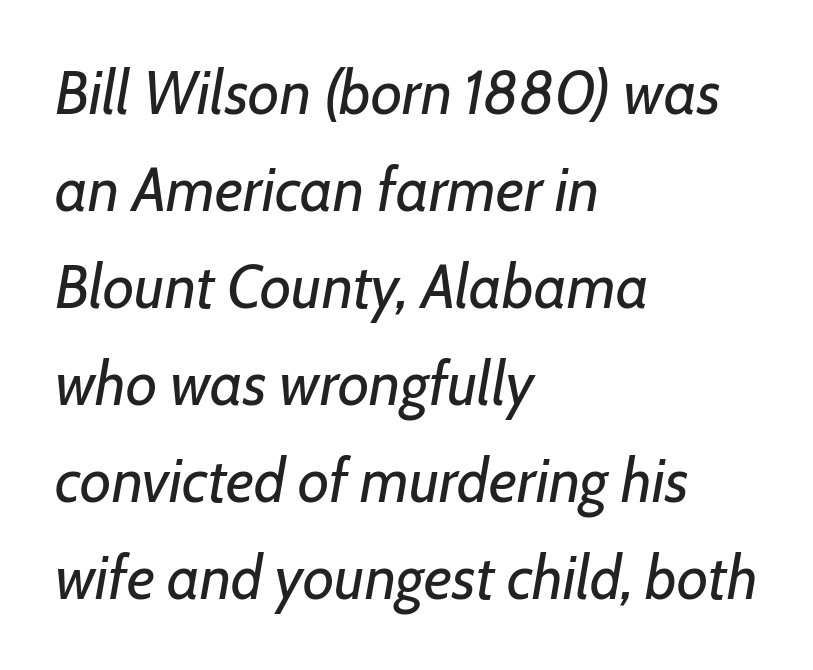
Q: Is the text bold? A: No.
Q: Is the text italic (slanted)? A: Yes, it leans right by about 7 degrees.
Q: Is the text underlined? A: No.
Q: How is the paragraph aligned? A: Left-aligned.
Q: Is the spacing between letters normal or unusually wide? A: Normal.
Q: Is the spacing between lines tight, normal or loose? A: Normal.
Q: Width (condensed, normal, or wide)? A: Normal.
Q: Stroke contrast? A: Low.
Q: x-height? A: Medium.
Q: Monospaced? A: No.
